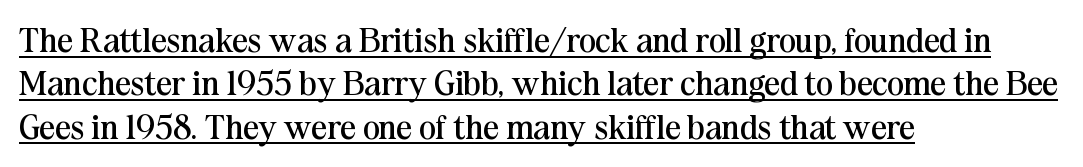
The image shows 35 px regular-weight serif type, upright; set left-aligned, line spacing 1.24x, normal letter spacing, underlined; medium stroke contrast and a medium x-height.
